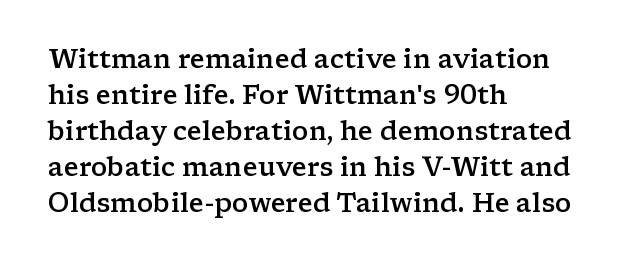
The image shows 26 px text type, upright; set left-aligned, normal line spacing (1.38x), normal letter spacing, not underlined.
